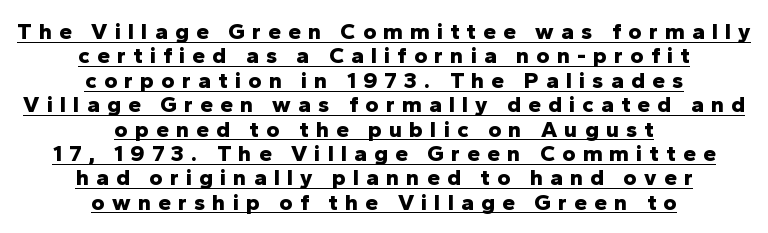
The image shows 23 px bold type, upright; set centered, tight line spacing (1.06x), unusually wide letter spacing (+0.31 em), underlined.
